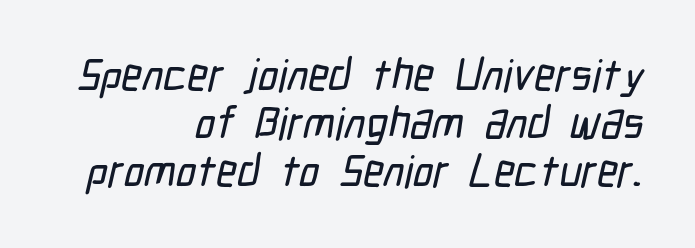
Q: Is the typeface a serif or a sans-serif typeface? A: Sans-serif.
Q: Is the text underlined? A: No.
Q: How is the paragraph aligned? A: Right-aligned.
Q: Is the spacing between letters normal or unusually wide? A: Normal.
Q: Is the spacing between lines tight, normal or loose? A: Tight.
Q: Width (condensed, normal, or wide)? A: Condensed.
Q: Stroke contrast? A: Low.
Q: x-height? A: Medium.
Q: Monospaced? A: No.
